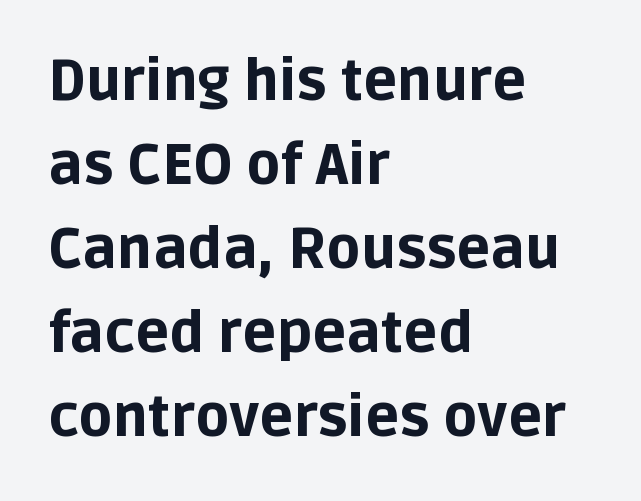
The image shows 56 px bold sans-serif type, upright; set left-aligned, normal line spacing (1.5x), normal letter spacing, not underlined; low stroke contrast and a large x-height.
